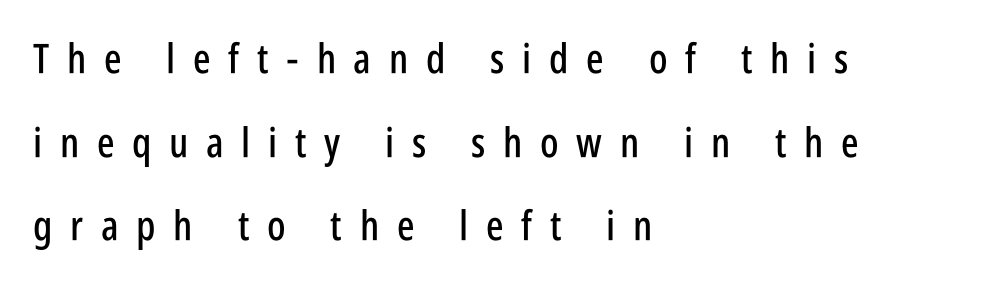
Q: Is the text italic (slanted)? A: No, it is upright.
Q: Is the typeface a serif or a sans-serif typeface? A: Sans-serif.
Q: Is the text underlined? A: No.
Q: How is the paragraph aligned? A: Left-aligned.
Q: Is the spacing between letters normal or unusually wide? A: Unusually wide.
Q: Is the spacing between lines tight, normal or loose? A: Loose.
Q: Width (condensed, normal, or wide)? A: Condensed.
Q: Stroke contrast? A: Low.
Q: x-height? A: Large.
Q: Monospaced? A: No.
